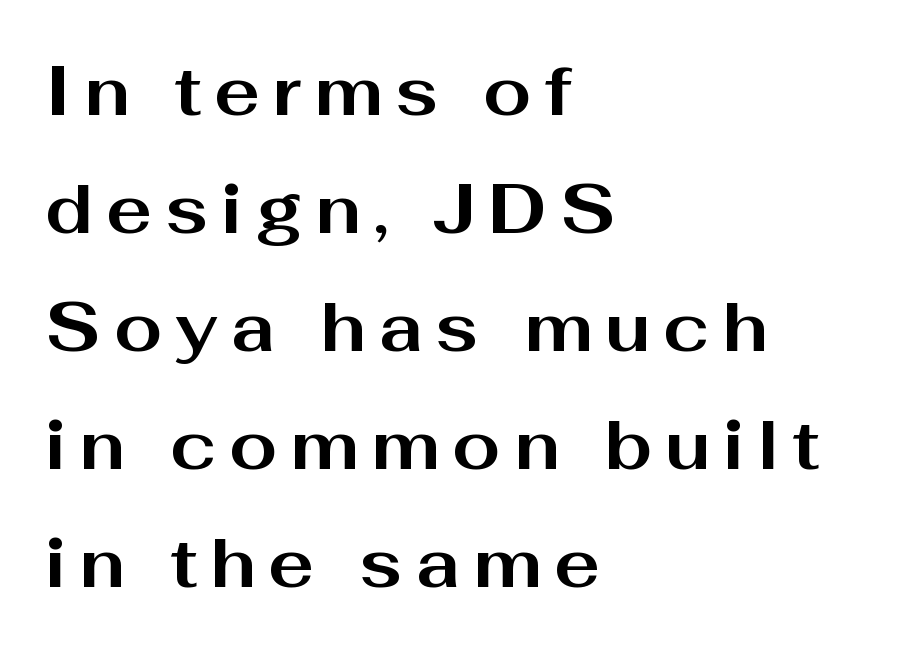
Descender tails drop into unmarked territory. This rendering uses left alignment, leaving the right contour irregular. Varying glyph widths throughout — classic text-font behaviour. Every stem runs plumb, perpendicular to the baseline.
